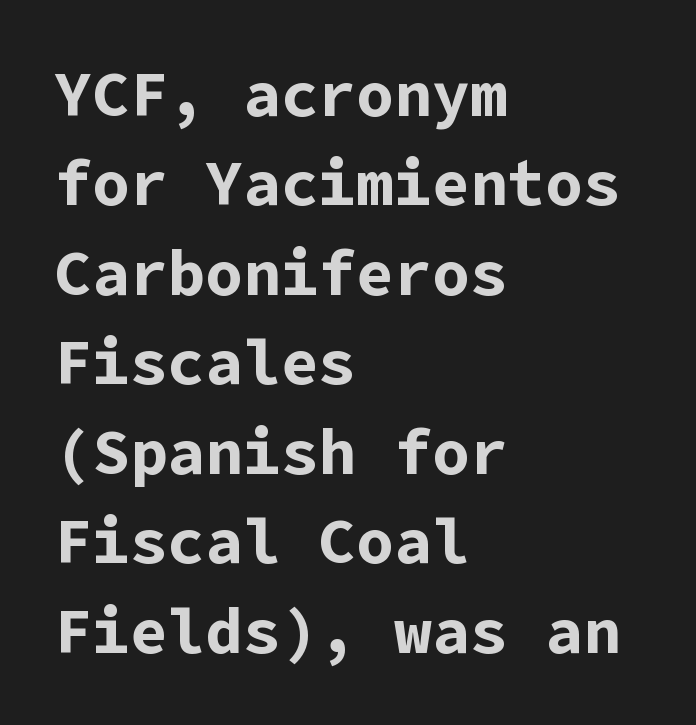
Honestly, the letter spacing is just normal — you wouldn't notice it. You'd pick this weight for a headline — it's a proper bold. Typographically, this falls in the sans-serif category. The typography opts for an upright posture over an oblique one. Short and long lines alike share a common starting point at left. The space directly below the letters is spotless.
